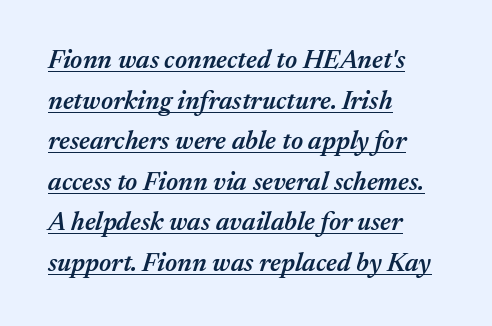
{"italic": "yes", "lean": "right", "slant_degrees": 17, "bold": "semi", "underline": "yes", "align": "left", "line_spacing": "normal", "line_spacing_ratio": 1.56, "letter_spacing": "normal", "letter_spacing_em": 0.0, "glyph_px": 26}
